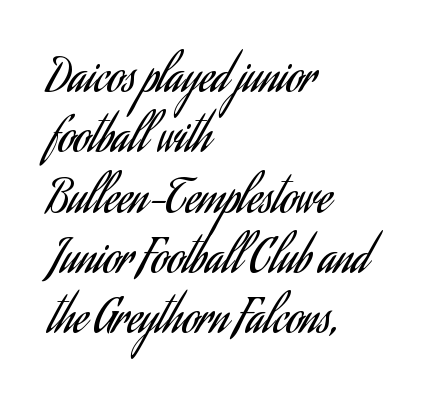
Q: Is the text bold? A: No.
Q: Is the text italic (slanted)? A: Yes.
Q: Is the typeface a serif or a sans-serif typeface? A: Sans-serif.
Q: Is the text underlined? A: No.
Q: How is the paragraph aligned? A: Left-aligned.
Q: Is the spacing between letters normal or unusually wide? A: Normal.
Q: Is the spacing between lines tight, normal or loose? A: Normal.
Q: Width (condensed, normal, or wide)? A: Condensed.
Q: Stroke contrast? A: Low.
Q: x-height? A: Small.
Q: Monospaced? A: No.
